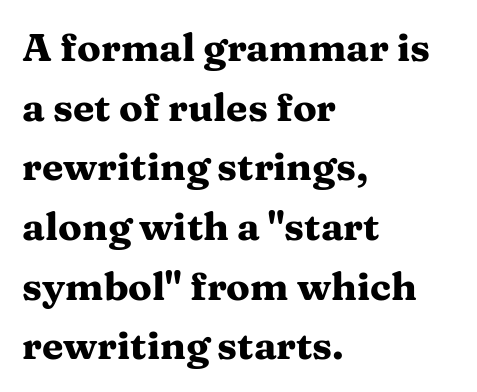
{"serif": "yes", "italic": "no", "bold": "yes", "weight": "heavy", "width": "wide", "stroke_contrast": "medium", "x_height": "medium", "monospaced": "no", "underline": "no", "align": "left", "line_spacing": "normal", "line_spacing_ratio": 1.53, "letter_spacing": "normal", "letter_spacing_em": 0.0, "glyph_px": 39}
